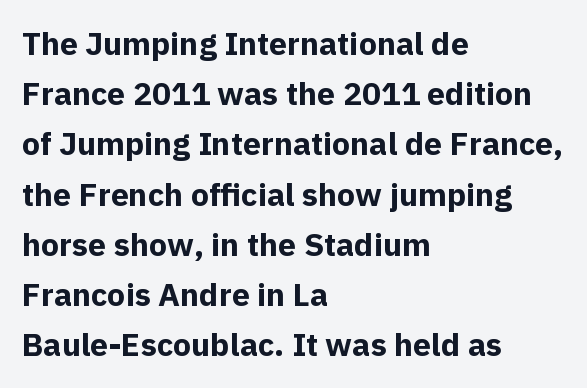
The image shows 32 px bold sans-serif type, upright; set left-aligned, normal line spacing (1.57x), normal letter spacing, not underlined; a medium x-height.
